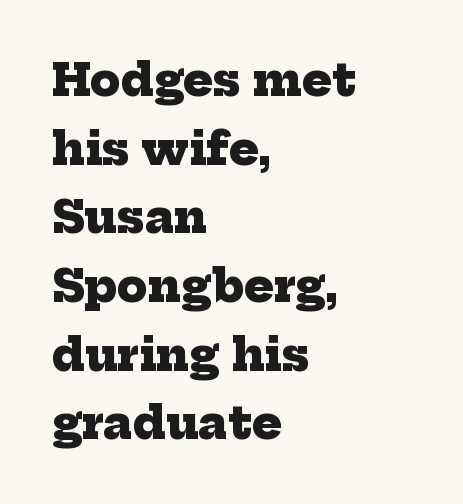
{"serif": "yes", "bold": "yes", "weight": "heavy", "width": "normal", "stroke_contrast": "low", "x_height": "medium", "monospaced": "no", "underline": "no", "align": "left", "line_spacing": "normal", "line_spacing_ratio": 1.56, "letter_spacing": "normal", "letter_spacing_em": 0.0, "glyph_px": 44}
